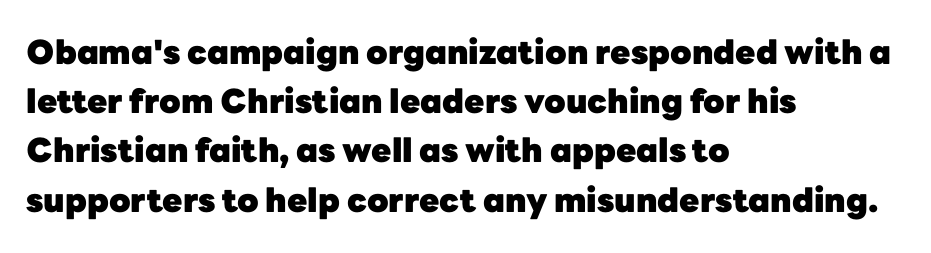
The image shows 33 px heavy sans-serif type, upright; set left-aligned, normal line spacing (1.49x), normal letter spacing, not underlined; low stroke contrast and a medium x-height.
